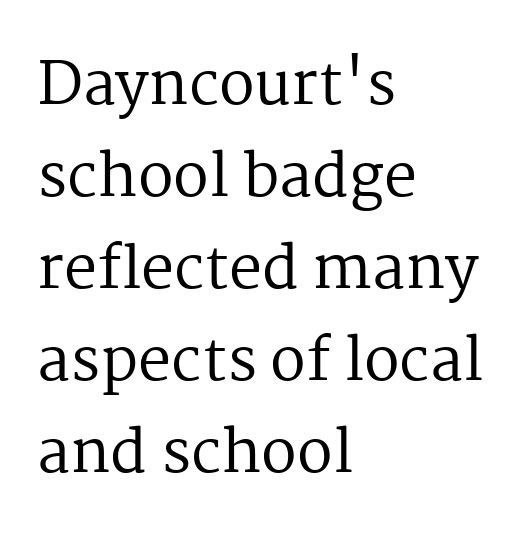
{"serif": "yes", "italic": "no", "bold": "no", "weight": "regular", "width": "normal", "stroke_contrast": "medium", "x_height": "medium", "monospaced": "no", "underline": "no", "align": "left", "line_spacing": "normal", "line_spacing_ratio": 1.56, "letter_spacing": "normal", "letter_spacing_em": 0.0, "glyph_px": 59}
